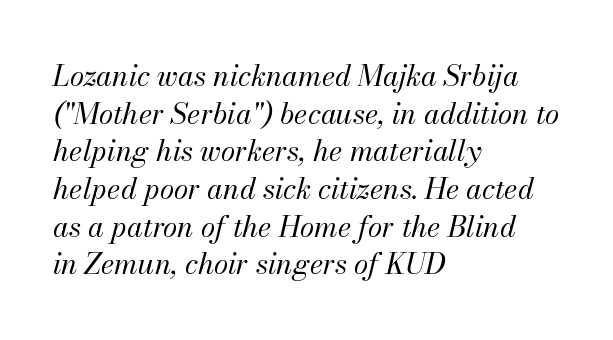
{"italic": "yes", "lean": "right", "slant_degrees": 13, "bold": "no", "weight": "regular", "width": "normal", "stroke_contrast": "medium", "x_height": "small", "monospaced": "no", "underline": "no", "align": "left", "line_spacing": "normal", "line_spacing_ratio": 1.3, "letter_spacing": "normal", "letter_spacing_em": 0.0, "glyph_px": 29}
